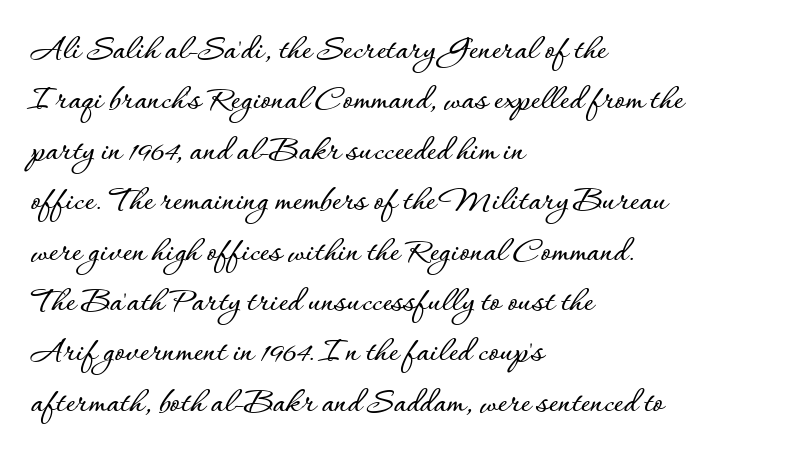
{"width": "normal", "stroke_contrast": "low", "x_height": "small", "monospaced": "no", "underline": "no", "align": "left", "line_spacing": "normal", "line_spacing_ratio": 1.4, "letter_spacing": "normal", "letter_spacing_em": 0.0, "glyph_px": 36}
